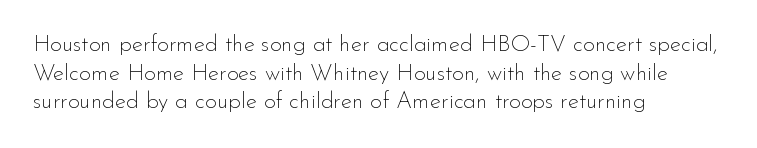
{"italic": "no", "bold": "no", "underline": "no", "align": "left", "line_spacing": "normal", "line_spacing_ratio": 1.25, "letter_spacing": "normal", "letter_spacing_em": 0.0, "glyph_px": 23}
